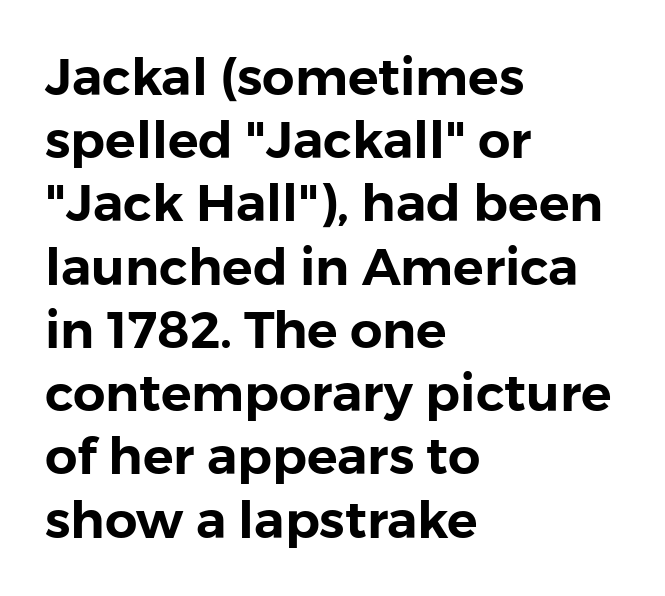
{"serif": "no", "italic": "no", "width": "normal", "stroke_contrast": "low", "x_height": "medium", "monospaced": "no", "underline": "no", "align": "left", "line_spacing_ratio": 1.24, "letter_spacing": "normal", "letter_spacing_em": 0.0, "glyph_px": 51}
